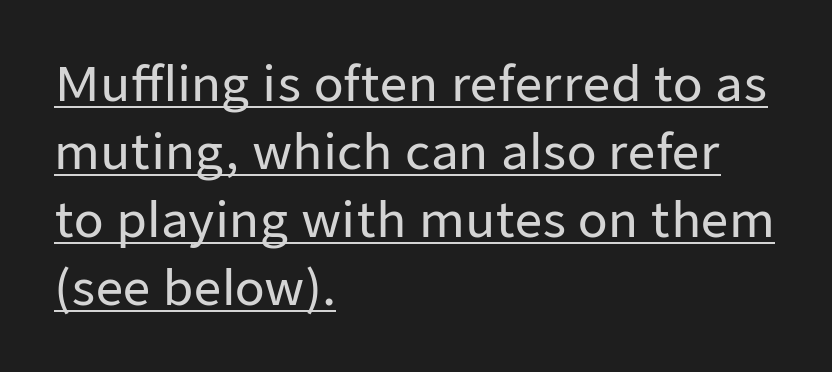
The image shows 48 px sans-serif type, upright; set left-aligned, normal line spacing (1.42x), normal letter spacing, underlined; low stroke contrast and a medium x-height.
